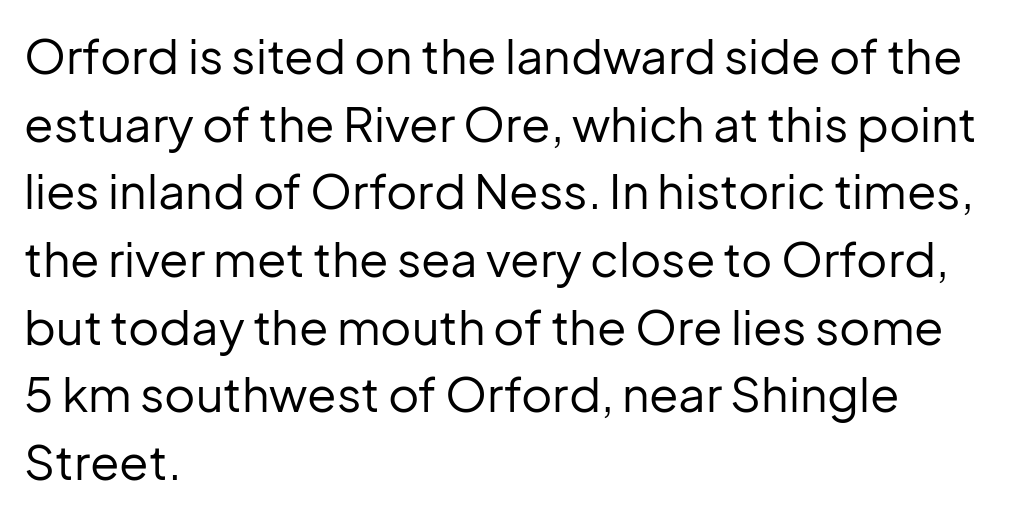
The image shows 48 px regular-weight sans-serif type, upright; set left-aligned, normal line spacing (1.41x), normal letter spacing, not underlined; low stroke contrast and a medium x-height.
